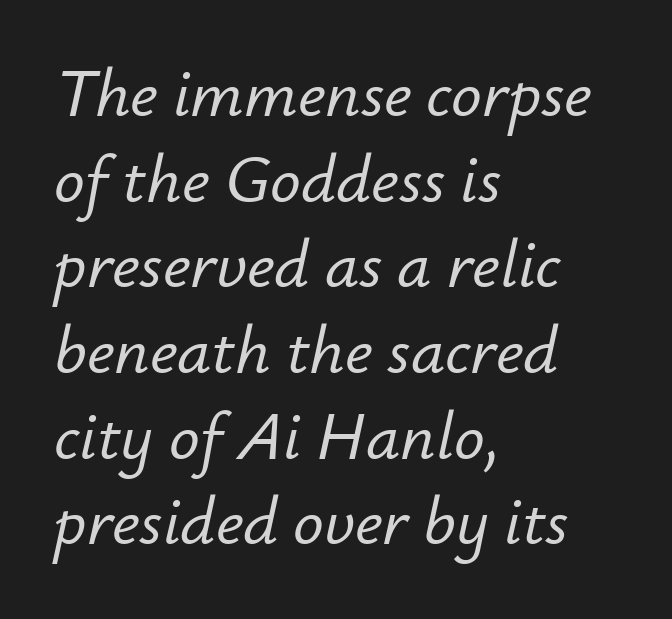
{"italic": "yes", "lean": "right", "slant_degrees": 12, "width": "normal", "stroke_contrast": "low", "x_height": "small", "monospaced": "no", "underline": "no", "align": "left", "line_spacing": "normal", "line_spacing_ratio": 1.26, "letter_spacing": "normal", "letter_spacing_em": 0.0, "glyph_px": 68}
